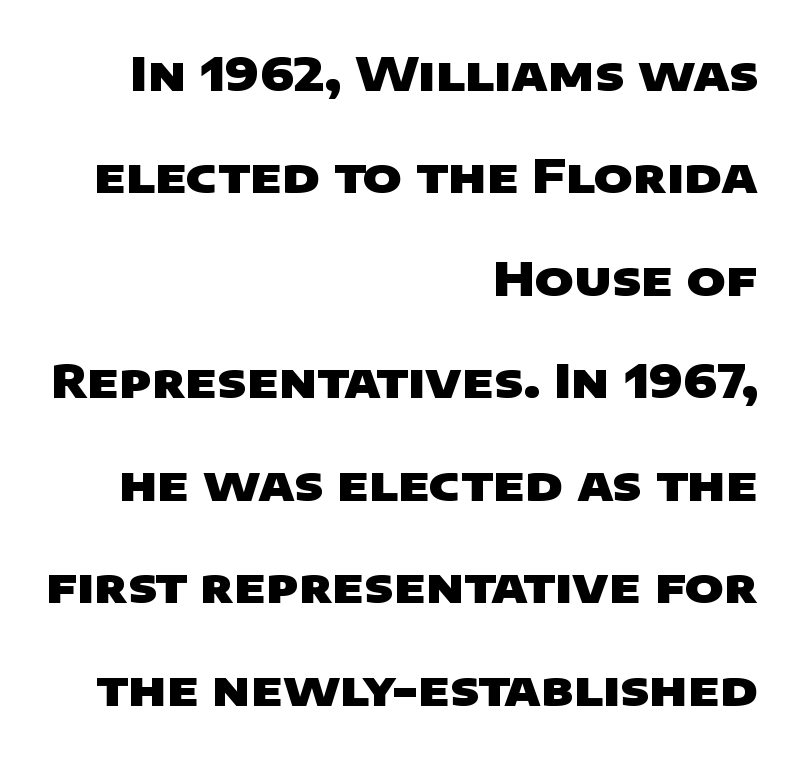
Typographic density is high because the face is bold. This sample uses plain, unmodified letter spacing. The vertical gap from one line to the next is large. The passage shown is typeset with a sans-serif family.
